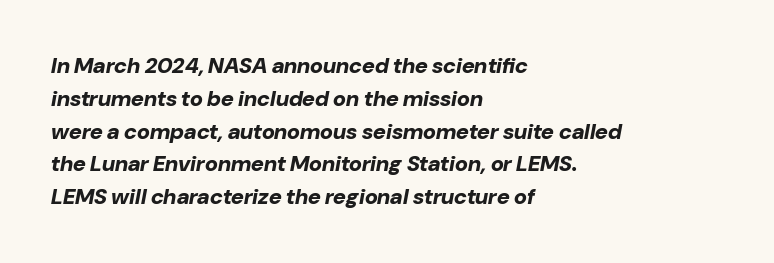
The image shows 22 px bold type, italic (leaning right); set left-aligned, normal line spacing (1.49x), normal letter spacing, not underlined.
